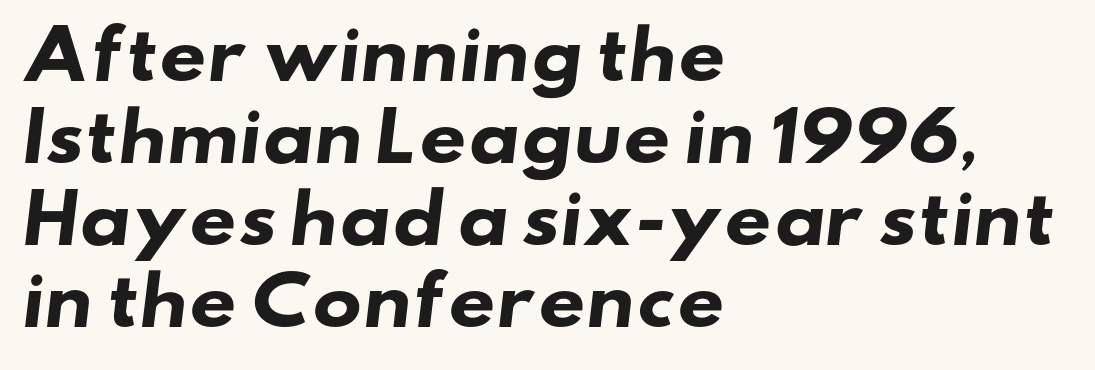
You could call the tracking neutral — neither tight nor loose. The font is running at its bold setting. Underline: absent. The passage shown is typeset with a sans-serif family. Reading down the block, your eye returns to a fixed left position each line.
